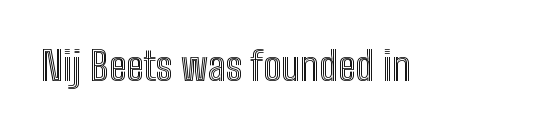
Q: Is the text italic (slanted)? A: No, it is upright.
Q: Is the text underlined? A: No.
Q: Is the spacing between letters normal or unusually wide? A: Normal.
Q: Width (condensed, normal, or wide)? A: Condensed.
Q: x-height? A: Medium.
Q: Monospaced? A: No.
